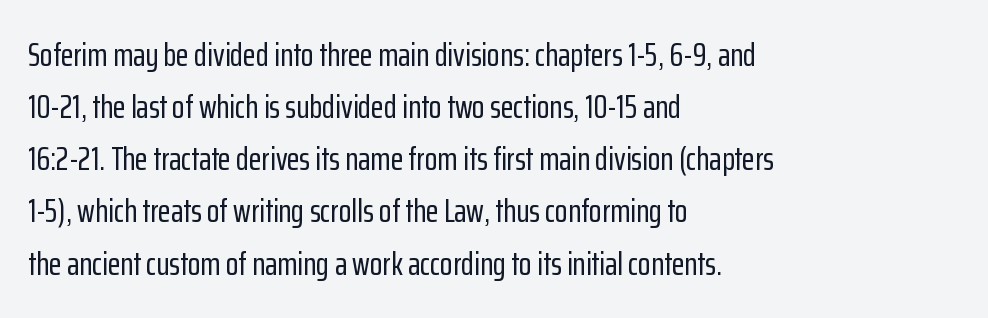
{"serif": "no", "italic": "no", "width": "condensed", "stroke_contrast": "low", "x_height": "medium", "monospaced": "no", "underline": "no", "align": "left", "line_spacing": "normal", "line_spacing_ratio": 1.58, "letter_spacing": "normal", "letter_spacing_em": 0.0, "glyph_px": 33}
